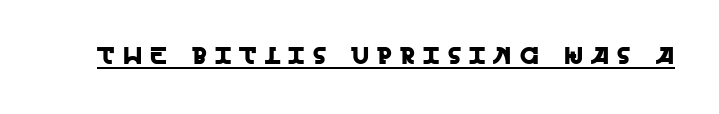
Students, observe the line beneath the letters — that is underlining. Here the glyphs are tracked loosely, breaking word shapes into spaced letters. Quick note: not italic, upright.
